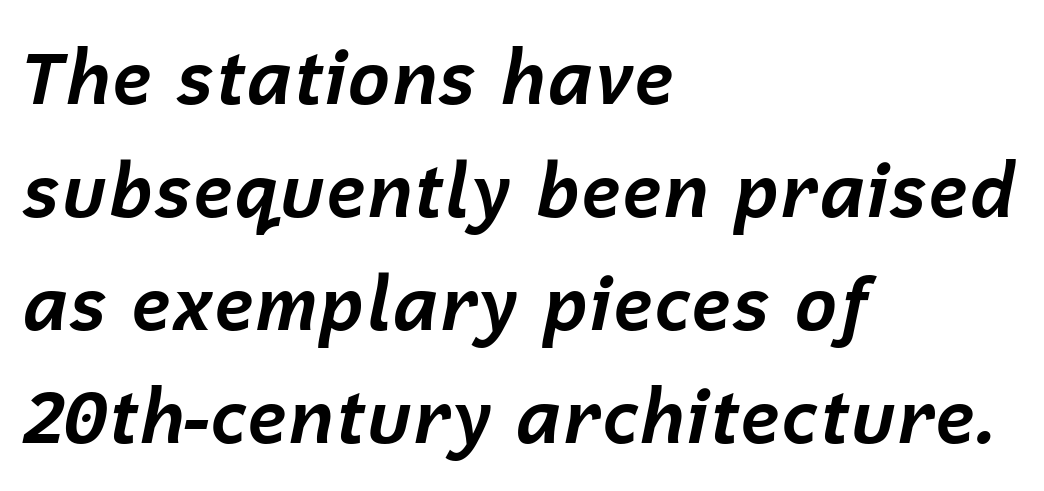
The image shows 73 px bold type, italic (leaning right); set left-aligned, normal line spacing (1.55x), normal letter spacing, not underlined; low stroke contrast and a medium x-height.
